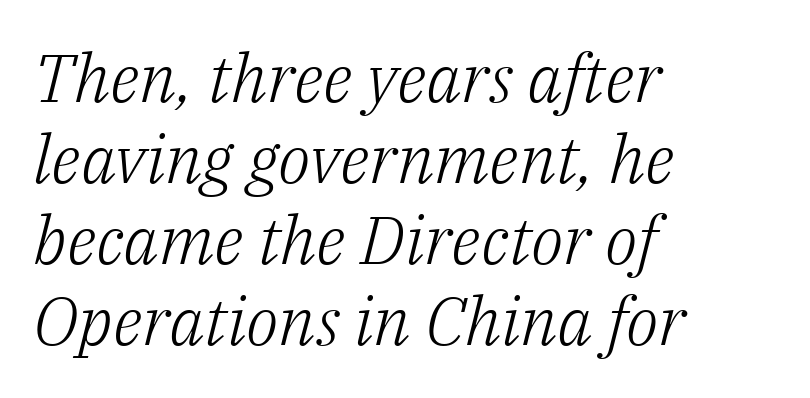
{"serif": "yes", "italic": "yes", "lean": "right", "slant_degrees": 14, "bold": "no", "weight": "light", "width": "normal", "stroke_contrast": "low", "x_height": "medium", "monospaced": "no", "underline": "no", "align": "left", "line_spacing_ratio": 1.21, "letter_spacing": "normal", "letter_spacing_em": 0.0, "glyph_px": 67}
